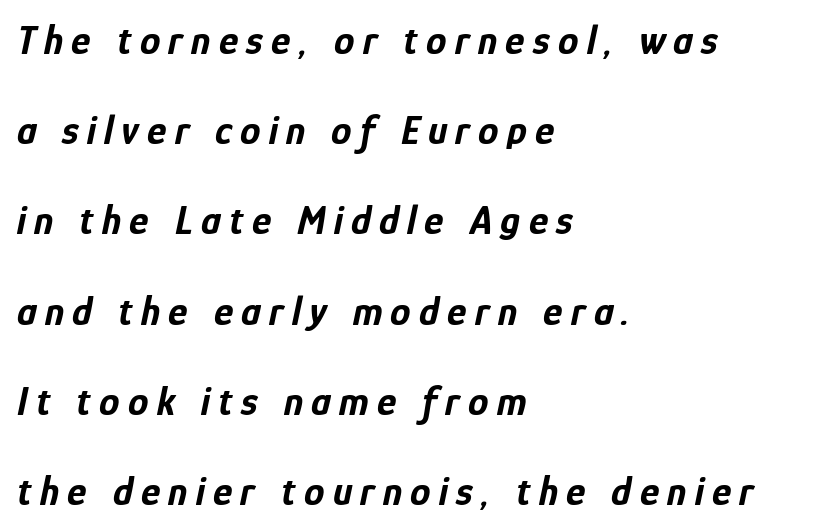
Q: Is the text bold? A: Yes.
Q: Is the text italic (slanted)? A: Yes, it leans right by about 12 degrees.
Q: Is the text underlined? A: No.
Q: How is the paragraph aligned? A: Left-aligned.
Q: Is the spacing between letters normal or unusually wide? A: Unusually wide.
Q: Is the spacing between lines tight, normal or loose? A: Loose.
Q: Width (condensed, normal, or wide)? A: Condensed.
Q: Stroke contrast? A: Low.
Q: x-height? A: Medium.
Q: Monospaced? A: No.
